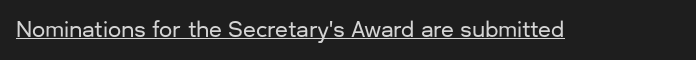
Q: Is the text italic (slanted)? A: No, it is upright.
Q: Is the text underlined? A: Yes.
Q: Is the spacing between letters normal or unusually wide? A: Normal.
